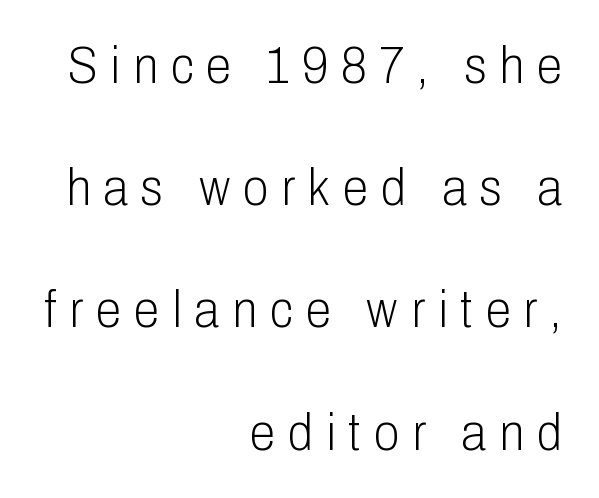
{"serif": "no", "italic": "no", "bold": "no", "weight": "light", "width": "condensed", "stroke_contrast": "low", "x_height": "medium", "monospaced": "no", "underline": "no", "align": "right", "line_spacing": "loose", "line_spacing_ratio": 2.35, "letter_spacing": "wide", "letter_spacing_em": 0.25, "glyph_px": 52}
